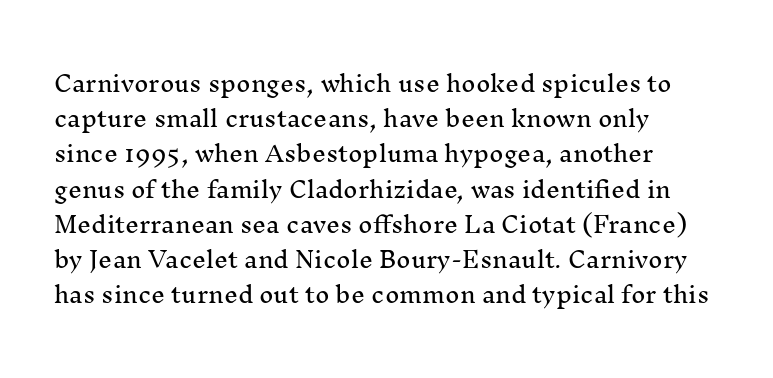
Q: Is the text italic (slanted)? A: No, it is upright.
Q: Is the text underlined? A: No.
Q: How is the paragraph aligned? A: Left-aligned.
Q: Is the spacing between letters normal or unusually wide? A: Normal.
Q: Is the spacing between lines tight, normal or loose? A: Normal.
